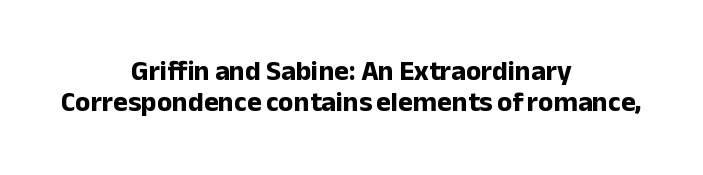
{"serif": "no", "italic": "no", "bold": "yes", "weight": "bold", "width": "normal", "stroke_contrast": "low", "x_height": "medium", "monospaced": "no", "underline": "no", "align": "center", "line_spacing": "tight", "line_spacing_ratio": 1.12, "letter_spacing": "normal", "letter_spacing_em": 0.0, "glyph_px": 28}
